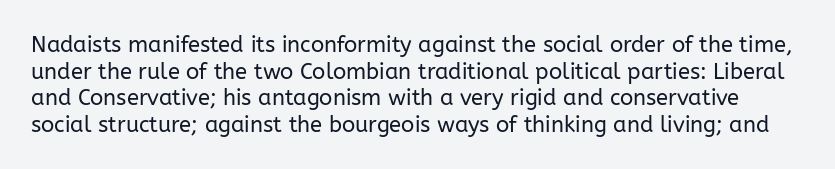
Every character sits straight up, as roman type does. Just letters on the line, the space beneath them empty. Stem width sits at or under what a default text font uses. Does extra space separate the letters? No, they use regular spacing.
